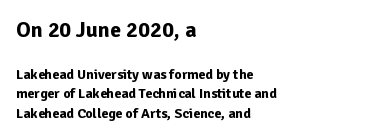
The image shows 22 px bold type, upright; set left-aligned, normal line spacing (1.41x), normal letter spacing, not underlined; the first (top) block is 1.57x larger.
